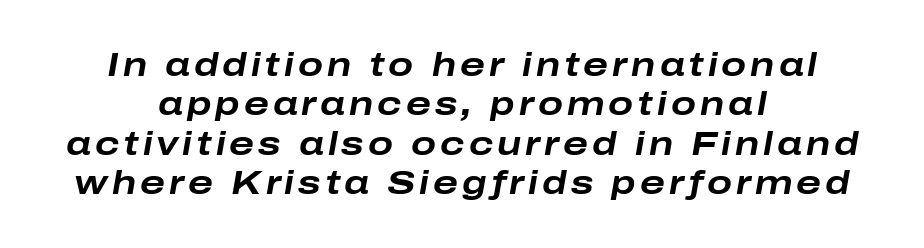
The image shows 33 px bold, wide type, italic (leaning right); set centered, line spacing 1.19x, not underlined; low stroke contrast and a medium x-height.
